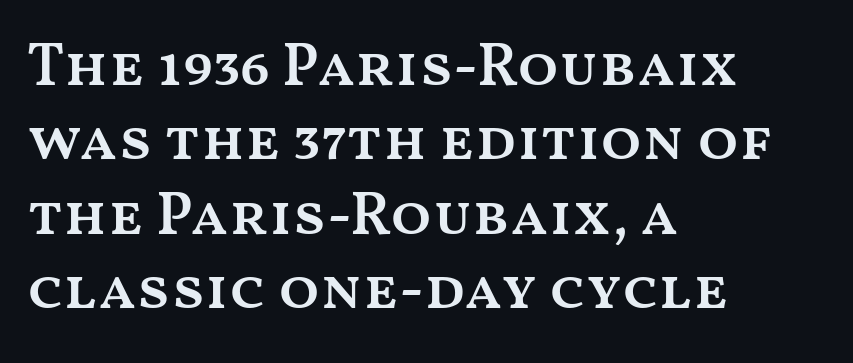
{"italic": "no", "bold": "semi", "weight": "semibold", "width": "wide", "stroke_contrast": "medium", "x_height": "medium", "monospaced": "no", "underline": "no", "align": "left", "line_spacing_ratio": 1.24, "letter_spacing": "normal", "letter_spacing_em": 0.0, "glyph_px": 60}
